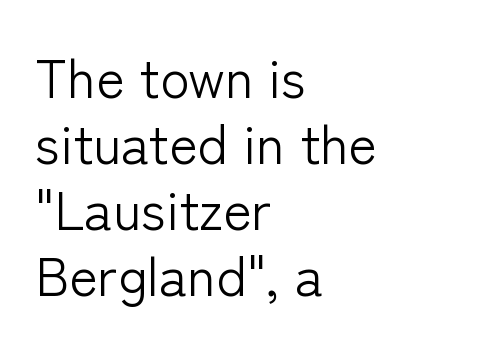
Q: Is the text bold? A: No.
Q: Is the text italic (slanted)? A: No, it is upright.
Q: Is the typeface a serif or a sans-serif typeface? A: Sans-serif.
Q: Is the text underlined? A: No.
Q: How is the paragraph aligned? A: Left-aligned.
Q: Is the spacing between letters normal or unusually wide? A: Normal.
Q: Width (condensed, normal, or wide)? A: Normal.
Q: Stroke contrast? A: Low.
Q: x-height? A: Medium.
Q: Monospaced? A: No.
